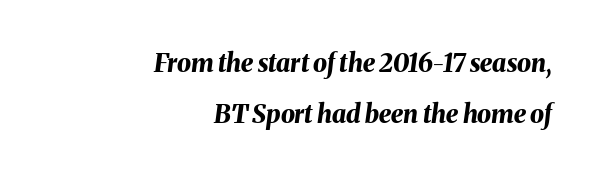
{"italic": "yes", "lean": "right", "slant_degrees": 8, "bold": "yes", "underline": "no", "align": "right", "line_spacing": "loose", "line_spacing_ratio": 2.05, "letter_spacing": "normal", "letter_spacing_em": 0.0, "glyph_px": 25}
